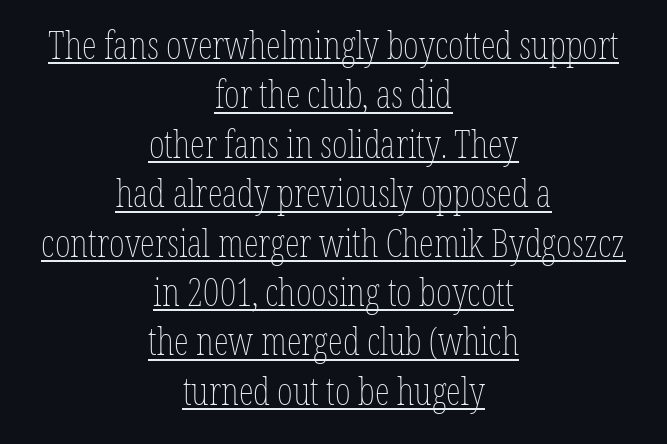
Q: Is the text bold? A: No.
Q: Is the text italic (slanted)? A: No, it is upright.
Q: Is the text underlined? A: Yes.
Q: How is the paragraph aligned? A: Centered.
Q: Is the spacing between letters normal or unusually wide? A: Normal.
Q: Is the spacing between lines tight, normal or loose? A: Normal.
Q: Width (condensed, normal, or wide)? A: Condensed.
Q: Stroke contrast? A: Low.
Q: x-height? A: Medium.
Q: Monospaced? A: No.
